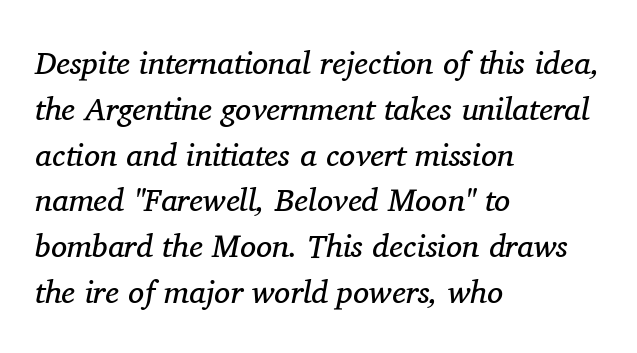
The image shows 32 px regular-weight serif type, italic (leaning right); set left-aligned, normal line spacing (1.43x), normal letter spacing, not underlined; medium stroke contrast and a medium x-height.
